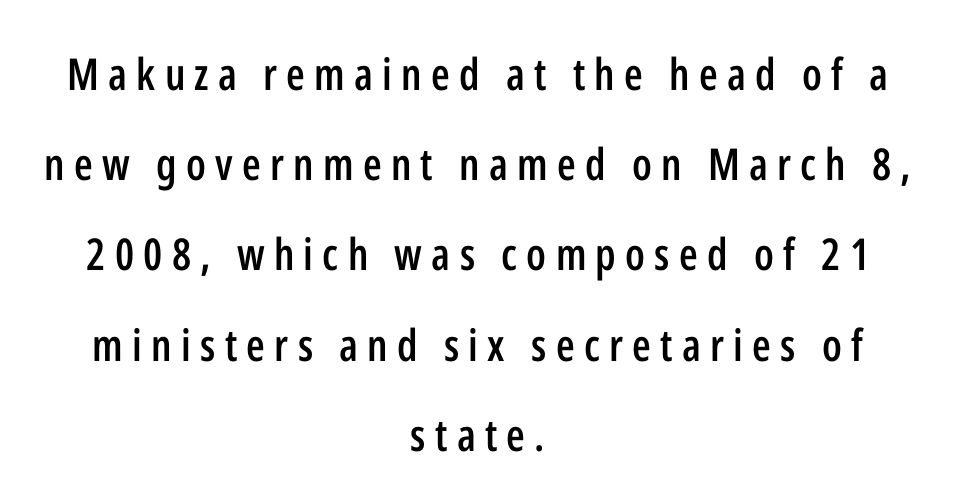
One glance says open: line gaps are wider than usual. This rendering widens character spacing well past its baseline value. Nothing sits at the stroke ends, so this counts as sans-serif. Every character sits straight up, as roman type does. Looks like regular typesetting: each glyph gets only the width it needs.
